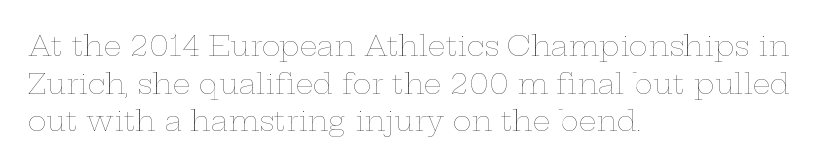
The image shows 28 px thin, wide type, upright; set left-aligned, normal line spacing (1.34x), normal letter spacing, not underlined; low stroke contrast and a medium x-height.
